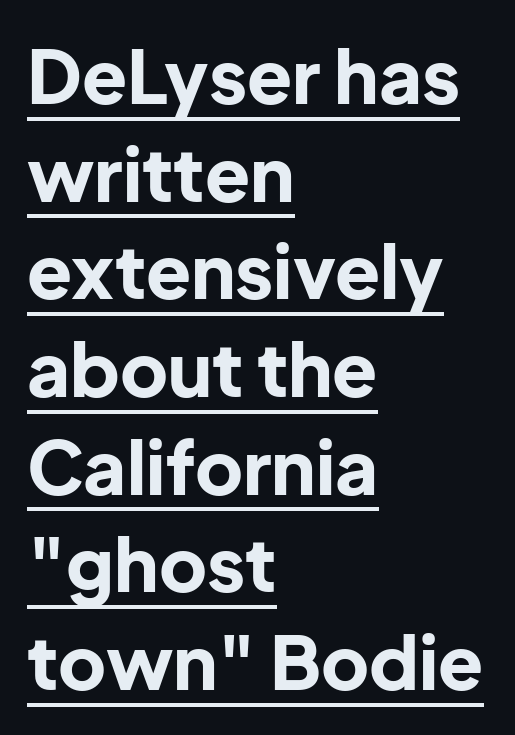
Character widths vary here, with narrow letters taking less room than wide ones. The typesetting leans heavy: a genuine bold. A classic flush-left, rag-right setting is used for this passage. Honestly, the underline is the first thing you notice here.
